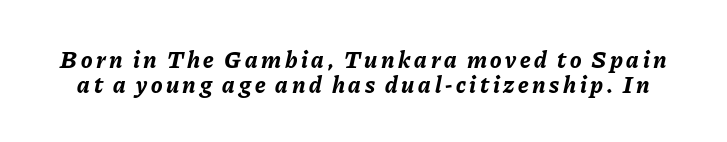
The image shows 24 px bold type, italic (leaning right); set tight line spacing (1.03x), not underlined.
